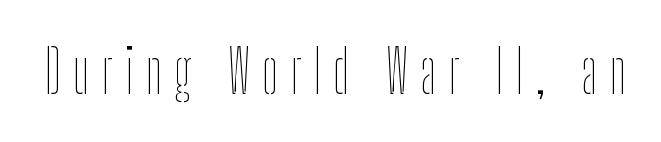
{"italic": "no", "bold": "no", "weight": "thin", "width": "condensed", "stroke_contrast": "low", "x_height": "medium", "monospaced": "no", "underline": "no", "letter_spacing": "wide", "letter_spacing_em": 0.2, "glyph_px": 59}
